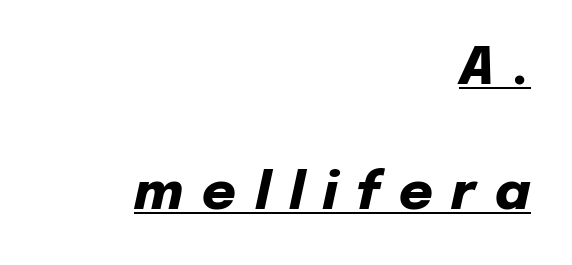
Does extra space separate the letters? Yes, quite a lot of it. The specimen includes a rule beneath the text block's lines. Heft: maximum for text — a bold. Here the designer chose a conventional face with non-uniform glyph widths.
